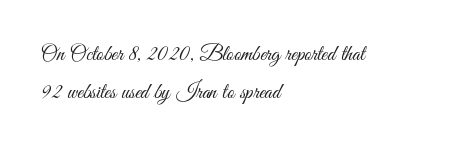
The image shows 22 px text type; set left-aligned, line spacing 1.74x, normal letter spacing, not underlined.
